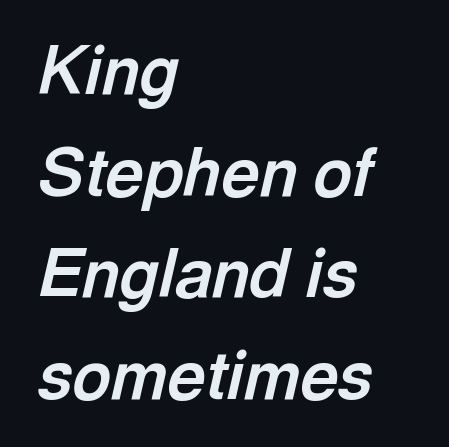
The image shows 66 px bold type, italic (leaning right); set left-aligned, normal line spacing (1.54x), normal letter spacing, not underlined; a medium x-height.
